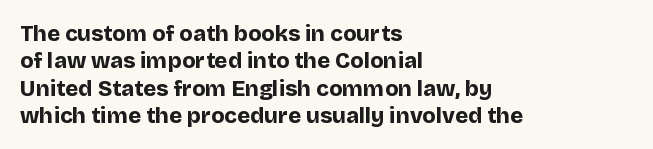
The image shows 22 px bold type, upright; set left-aligned, line spacing 1.24x, normal letter spacing, not underlined.
